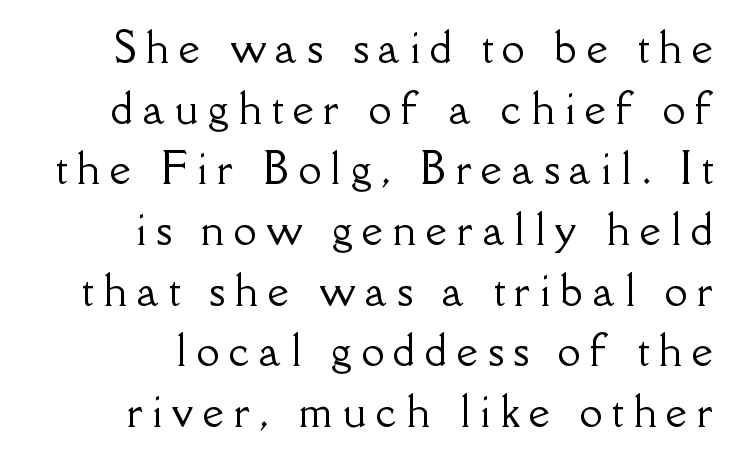
The image shows 41 px serif type, upright; set right-aligned, normal line spacing (1.48x), unusually wide letter spacing (+0.24 em), not underlined; low stroke contrast and a small x-height.
